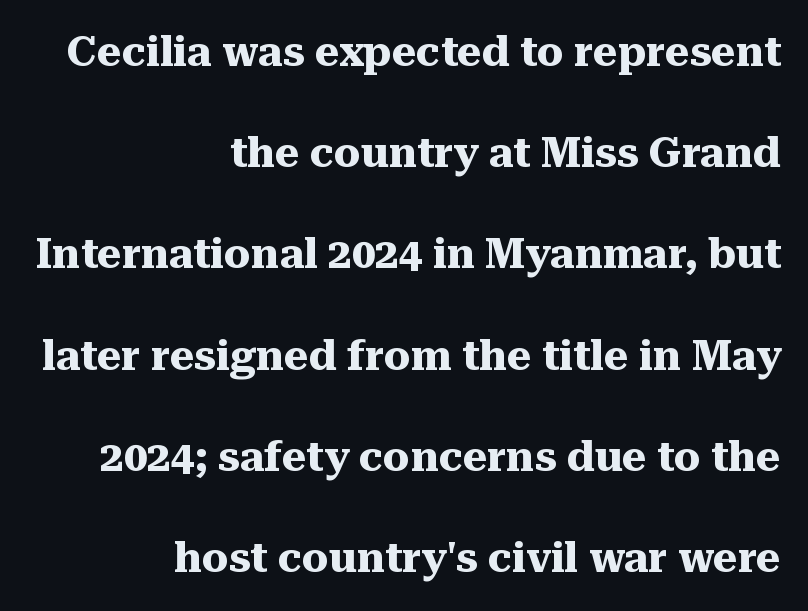
{"serif": "yes", "italic": "no", "bold": "yes", "weight": "heavy", "width": "normal", "stroke_contrast": "medium", "x_height": "medium", "monospaced": "no", "underline": "no", "align": "right", "line_spacing": "loose", "line_spacing_ratio": 2.41, "letter_spacing": "normal", "letter_spacing_em": 0.0, "glyph_px": 42}
